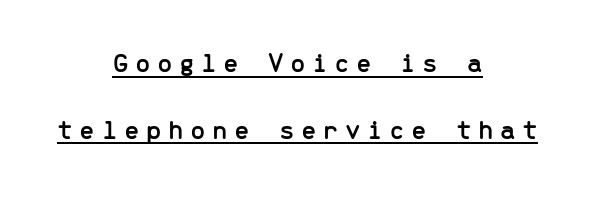
Casual observation: everything's sitting right in the middle. Does the leading feel generous? Absolutely, it's lavish. The designer went with a sans here, leaving each stem footless. You could count columns in this text — the font is strictly monospaced.
